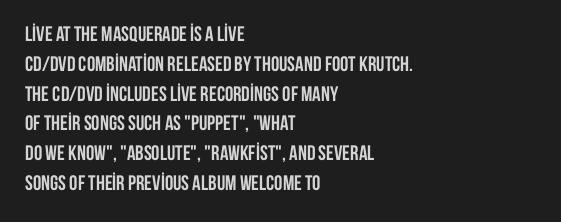
A bare baseline throughout the passage. Heavy-handed strokes throughout: this text is bold. Style check: upright. The setting favours the left margin, as ordinary paragraphs usually do. How are the letters spaced? Ordinarily, with no added tracking.
